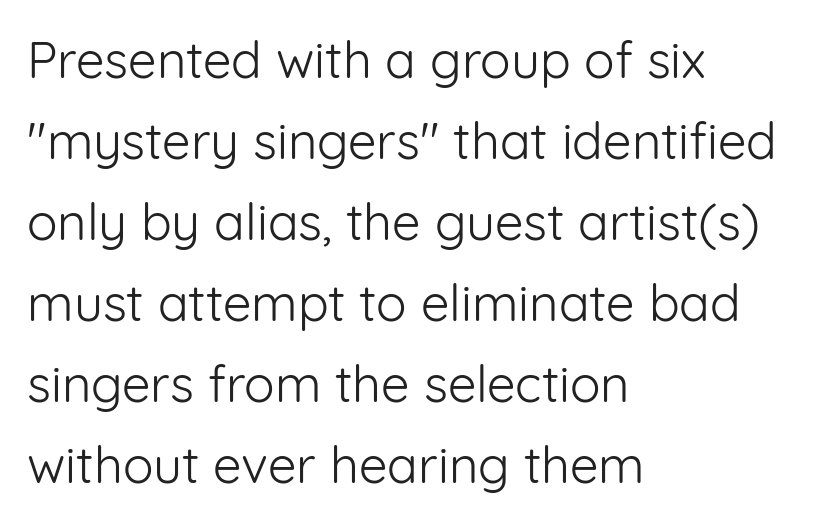
{"serif": "no", "italic": "no", "bold": "no", "weight": "light", "width": "normal", "stroke_contrast": "low", "x_height": "medium", "monospaced": "no", "underline": "no", "align": "left", "line_spacing": "normal", "line_spacing_ratio": 1.59, "letter_spacing": "normal", "letter_spacing_em": 0.0, "glyph_px": 51}
